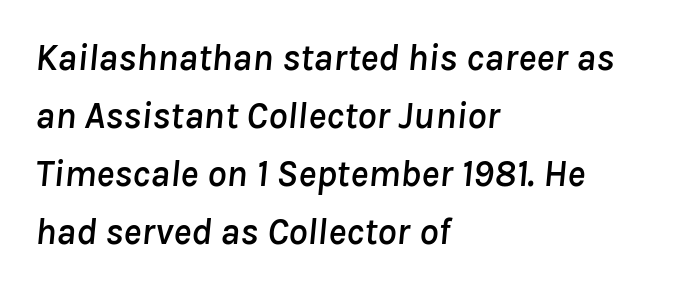
You could not count columns in this text — the font is proportionally spaced. Horizontal alignment here is leftward, the default for most running prose. The rows are spaced the way most documents space them. Any mark beneath the type? The region is blank.
